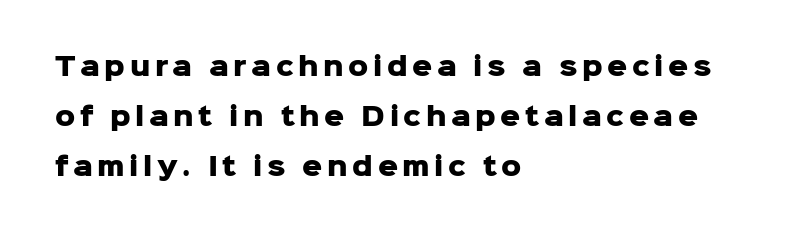
Q: Is the text bold? A: Yes.
Q: Is the text italic (slanted)? A: No, it is upright.
Q: Is the text underlined? A: No.
Q: How is the paragraph aligned? A: Left-aligned.
Q: Is the spacing between lines tight, normal or loose? A: Loose.
